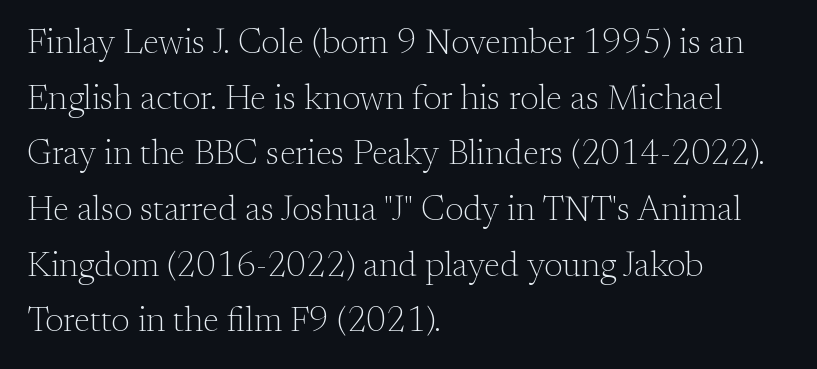
The image shows 35 px light serif type, upright; set left-aligned, normal line spacing (1.59x), normal letter spacing, not underlined; medium stroke contrast and a small x-height.
